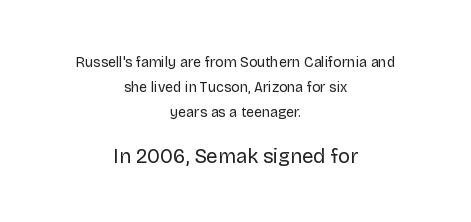
Is this a heavy cut? Hardly; it is regular or lighter. Type without underlining. Two sizes are in play, and the larger belongs to the second block. Characters remain perfectly vertical along every line. Alignment: centered.
